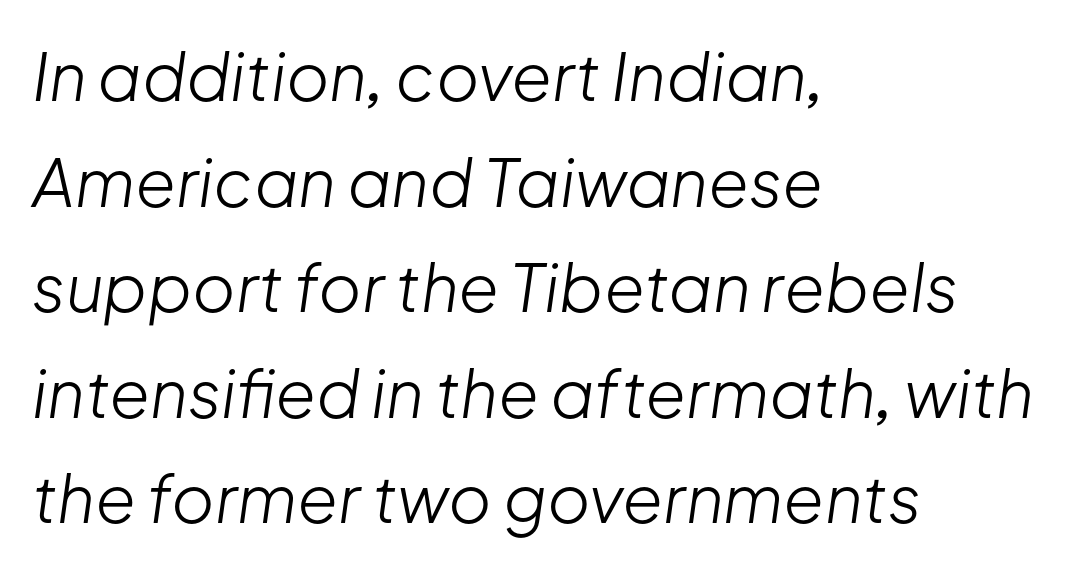
Q: Is the text bold? A: No.
Q: Is the text italic (slanted)? A: Yes, it leans right by about 8 degrees.
Q: Is the text underlined? A: No.
Q: How is the paragraph aligned? A: Left-aligned.
Q: Is the spacing between letters normal or unusually wide? A: Normal.
Q: Is the spacing between lines tight, normal or loose? A: Normal.
Q: Width (condensed, normal, or wide)? A: Normal.
Q: Stroke contrast? A: Low.
Q: x-height? A: Medium.
Q: Monospaced? A: No.
